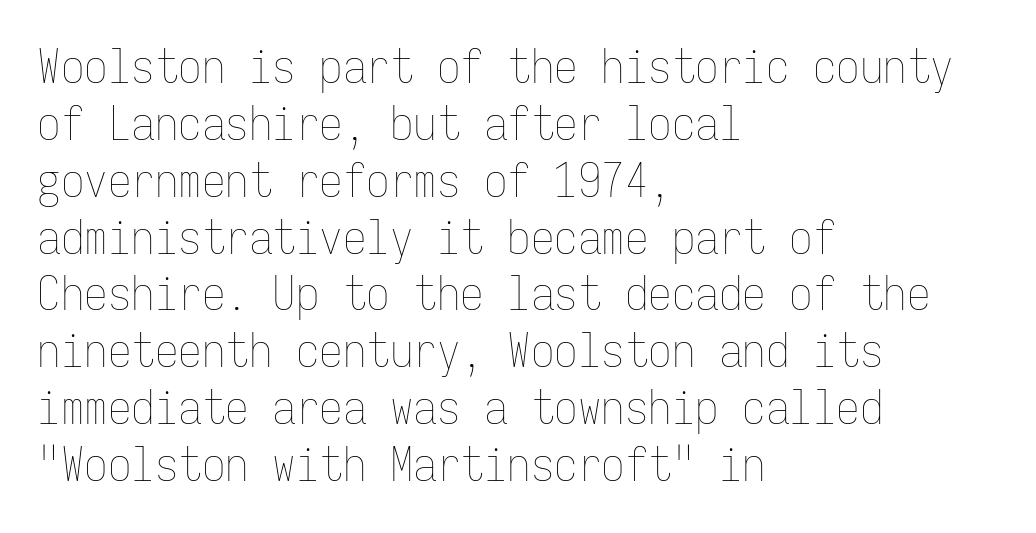
The image shows 47 px thin, condensed type, upright, monospaced; set left-aligned, line spacing 1.21x, normal letter spacing, not underlined; low stroke contrast and a medium x-height.
